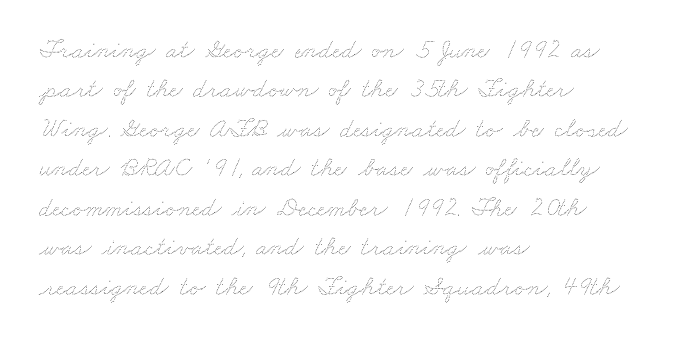
Honestly, there is no underline to notice here at all. Regarding leading, the lines here are spaced in the standard way. The gaps between neighbouring characters are ordinary and unremarkable. One-word summary of the alignment: left. The weight would be labelled regular, book, light, or lighter still.
